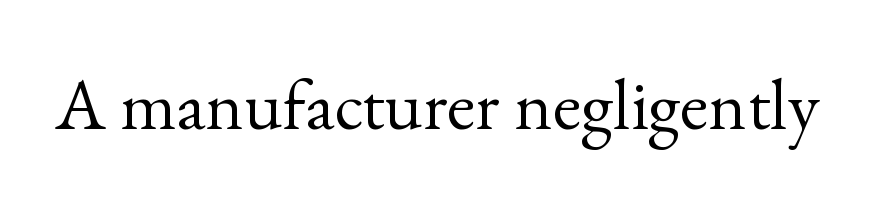
The image shows 73 px regular-weight serif type, upright; set normal letter spacing, not underlined; a small x-height.
